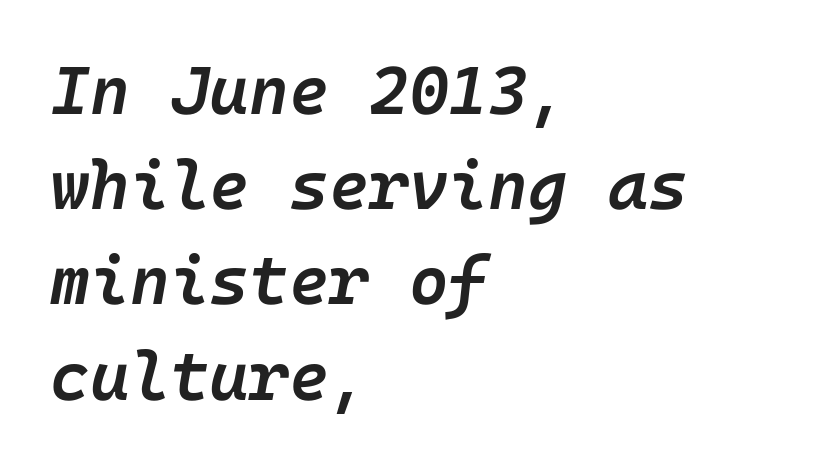
{"italic": "yes", "lean": "right", "slant_degrees": 10, "bold": "semi", "weight": "semibold", "width": "normal", "stroke_contrast": "low", "x_height": "medium", "underline": "no", "align": "left", "line_spacing": "normal", "line_spacing_ratio": 1.4, "letter_spacing": "normal", "letter_spacing_em": 0.0, "glyph_px": 68}
